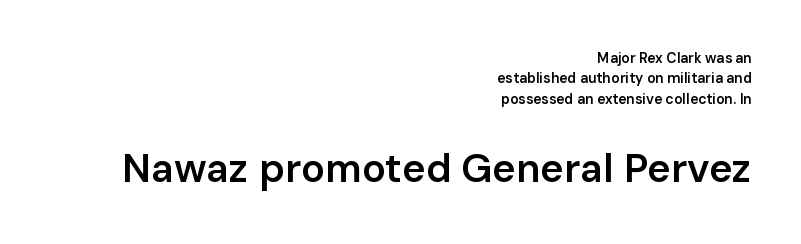
The passage shown begins with its smaller block and ends with its larger one. In terms of letterspacing, this is plain default setting. Summary of weight: moderately heavy, a semibold. Interline gaps are of average width in this sample.
